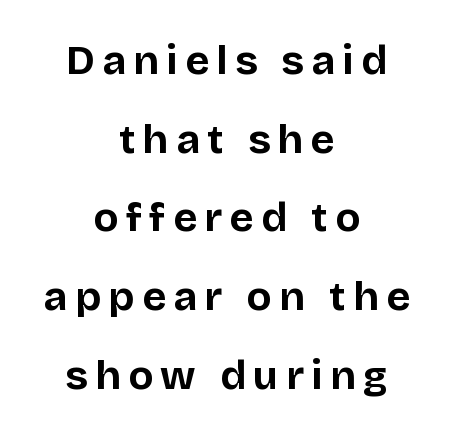
{"serif": "no", "italic": "no", "bold": "yes", "weight": "bold", "width": "normal", "stroke_contrast": "low", "x_height": "large", "monospaced": "no", "underline": "no", "align": "center", "line_spacing": "loose", "line_spacing_ratio": 1.92, "glyph_px": 41}
